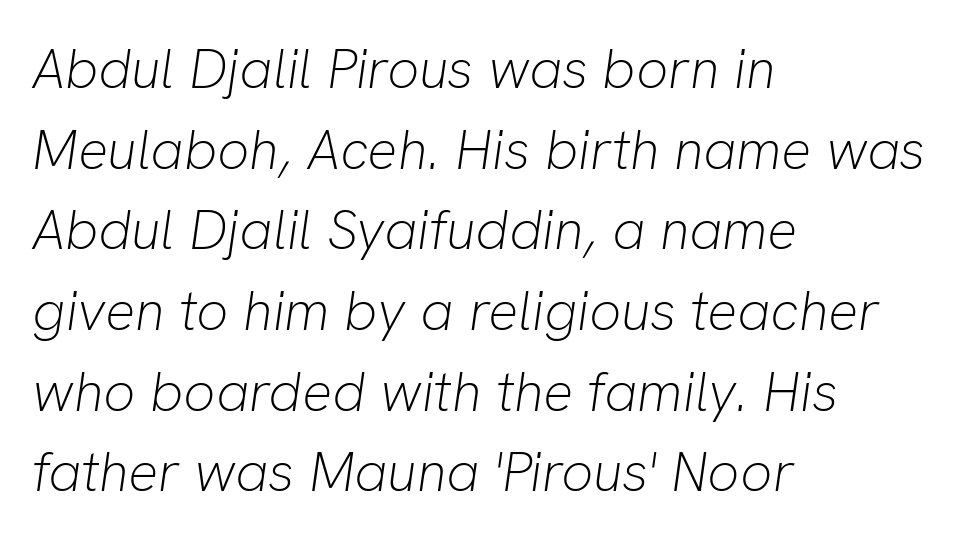
{"italic": "yes", "lean": "right", "slant_degrees": 8, "bold": "no", "weight": "light", "width": "normal", "stroke_contrast": "low", "x_height": "medium", "monospaced": "no", "underline": "no", "align": "left", "line_spacing": "normal", "line_spacing_ratio": 1.44, "letter_spacing": "normal", "letter_spacing_em": 0.0, "glyph_px": 56}
